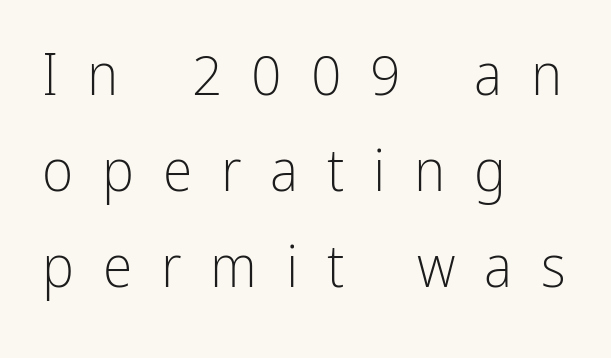
Q: Is the text bold? A: No.
Q: Is the text italic (slanted)? A: No, it is upright.
Q: Is the typeface a serif or a sans-serif typeface? A: Sans-serif.
Q: Is the text underlined? A: No.
Q: How is the paragraph aligned? A: Left-aligned.
Q: Is the spacing between letters normal or unusually wide? A: Unusually wide.
Q: Is the spacing between lines tight, normal or loose? A: Normal.
Q: Width (condensed, normal, or wide)? A: Condensed.
Q: Stroke contrast? A: Low.
Q: x-height? A: Medium.
Q: Monospaced? A: No.
